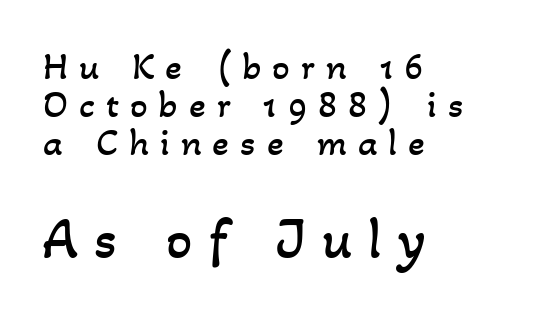
{"bold": "no", "weight": "regular", "width": "normal", "stroke_contrast": "low", "x_height": "small", "monospaced": "no", "underline": "no", "align": "left", "line_spacing": "tight", "line_spacing_ratio": 0.97, "letter_spacing": "wide", "letter_spacing_em": 0.28, "larger_block": "second", "size_ratio": 1.49, "glyph_px": 58}
